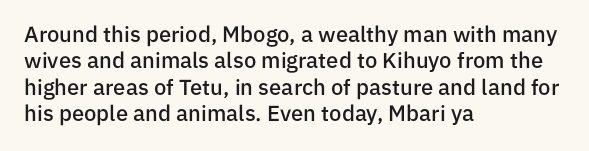
Q: Is the text bold? A: Semi-bold.
Q: Is the text italic (slanted)? A: No, it is upright.
Q: Is the text underlined? A: No.
Q: How is the paragraph aligned? A: Left-aligned.
Q: Is the spacing between letters normal or unusually wide? A: Normal.
